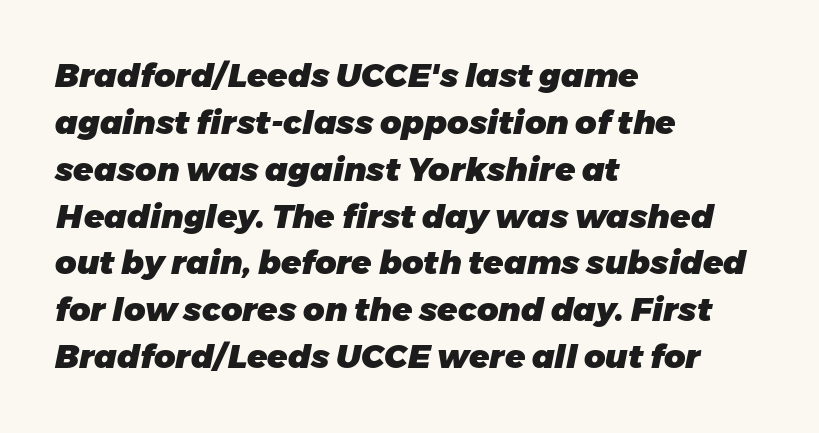
The image shows 33 px heavy type, italic (leaning right); set left-aligned, normal line spacing (1.42x), normal letter spacing, not underlined; low stroke contrast and a medium x-height.
